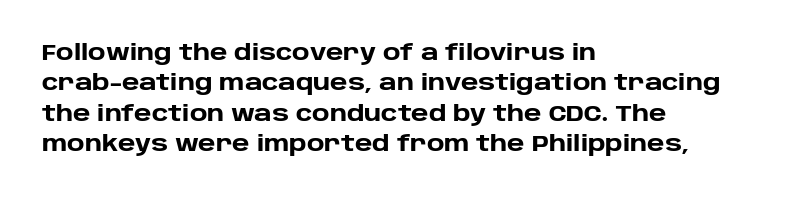
The image shows 22 px bold type, upright; set left-aligned, normal line spacing (1.38x), normal letter spacing, not underlined.
